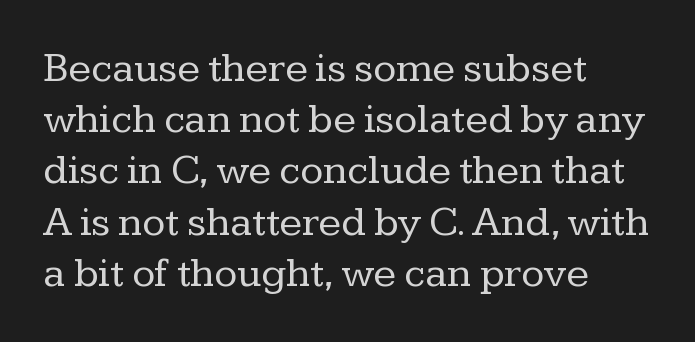
The image shows 42 px regular-weight serif type, upright; set left-aligned, line spacing 1.22x, normal letter spacing, not underlined; low stroke contrast and a medium x-height.
